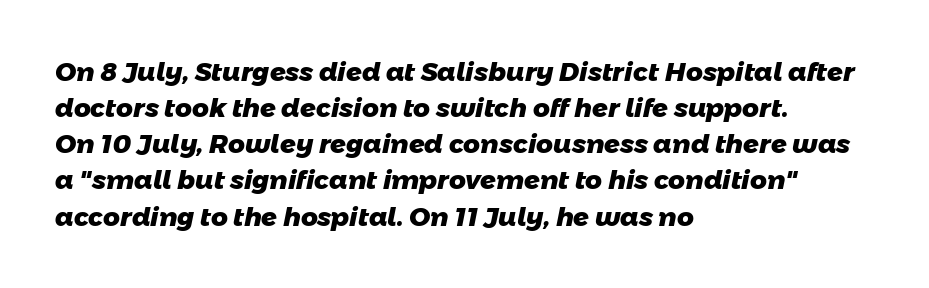
Q: Is the text bold? A: Yes.
Q: Is the text underlined? A: No.
Q: How is the paragraph aligned? A: Left-aligned.
Q: Is the spacing between letters normal or unusually wide? A: Normal.
Q: Is the spacing between lines tight, normal or loose? A: Normal.
